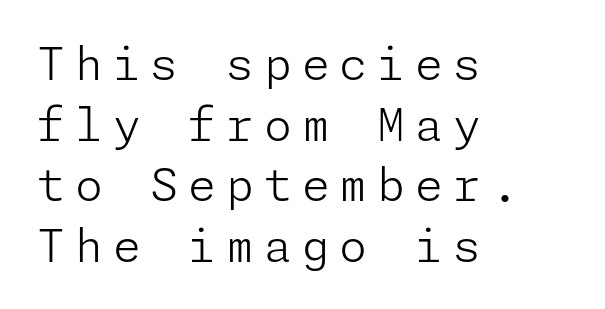
The image shows 45 px light sans-serif type, upright; set left-aligned, normal line spacing (1.35x), unusually wide letter spacing (+0.22 em), not underlined; low stroke contrast and a medium x-height.
